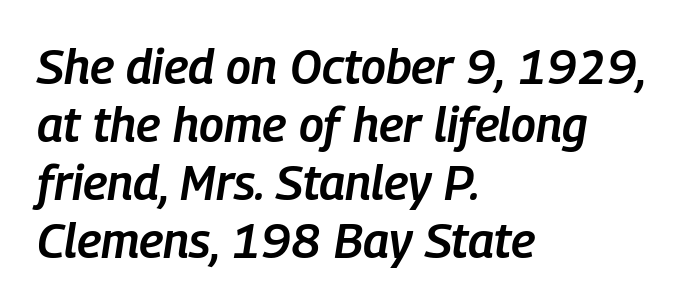
The rendering keeps characters at their native spacing. Decoration check: the copy has no underline. Rendered with sloped, italic letterforms. Weight: semibold (demi). All the whitespace from short lines collects on the right.
